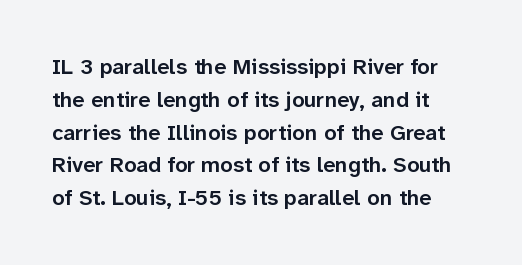
Rule under the text: the space is simply empty. Semibold letterforms, between regular and bold. Here the glyphs are tracked normally, forming tight word shapes. The letters stand straight up with perfectly vertical stems. Students, observe: this is what conventionally led text looks like.
